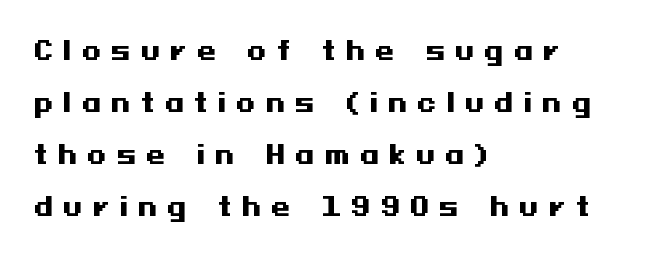
{"italic": "no", "bold": "yes", "underline": "no", "align": "left", "line_spacing": "loose", "line_spacing_ratio": 2.08, "letter_spacing": "wide", "letter_spacing_em": 0.4, "glyph_px": 25}
